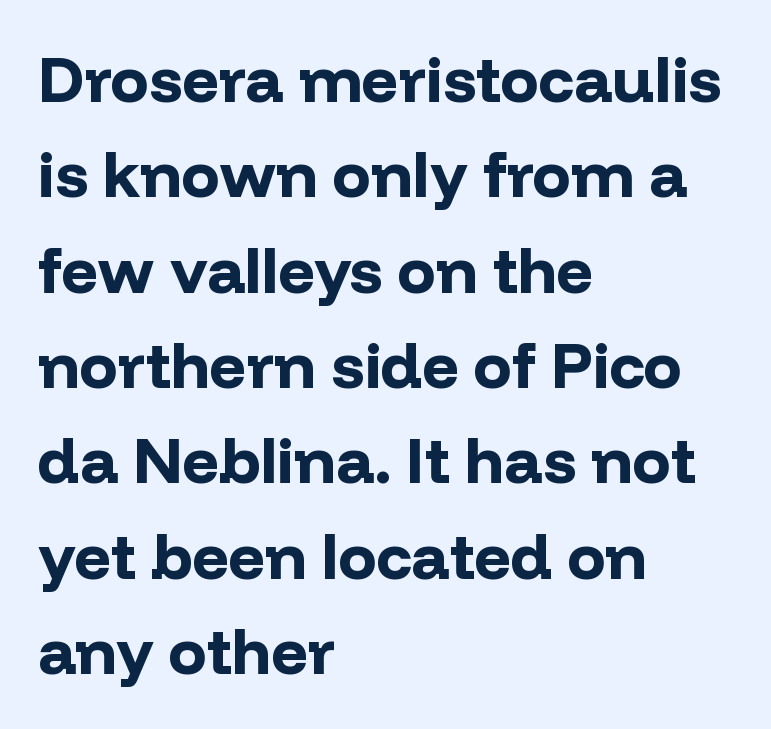
Q: Is the text bold? A: Yes.
Q: Is the text italic (slanted)? A: No, it is upright.
Q: Is the typeface a serif or a sans-serif typeface? A: Sans-serif.
Q: Is the text underlined? A: No.
Q: How is the paragraph aligned? A: Left-aligned.
Q: Is the spacing between letters normal or unusually wide? A: Normal.
Q: Is the spacing between lines tight, normal or loose? A: Normal.
Q: Width (condensed, normal, or wide)? A: Normal.
Q: Stroke contrast? A: Low.
Q: x-height? A: Medium.
Q: Monospaced? A: No.
